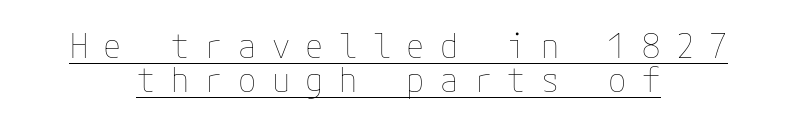
The image shows 33 px thin type, upright; set centered, tight line spacing (1.02x), unusually wide letter spacing (+0.47 em), underlined; low stroke contrast and a medium x-height.
